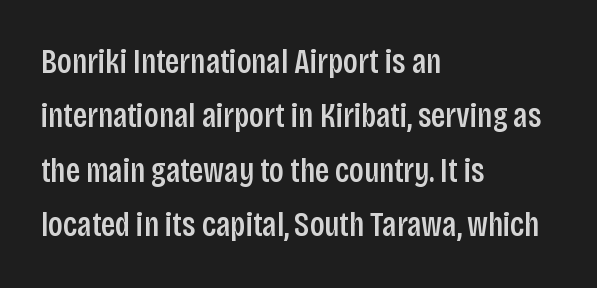
Q: Is the text italic (slanted)? A: No, it is upright.
Q: Is the typeface a serif or a sans-serif typeface? A: Sans-serif.
Q: Is the text underlined? A: No.
Q: How is the paragraph aligned? A: Left-aligned.
Q: Is the spacing between letters normal or unusually wide? A: Normal.
Q: Is the spacing between lines tight, normal or loose? A: Normal.
Q: Width (condensed, normal, or wide)? A: Condensed.
Q: Stroke contrast? A: Low.
Q: x-height? A: Large.
Q: Monospaced? A: No.
